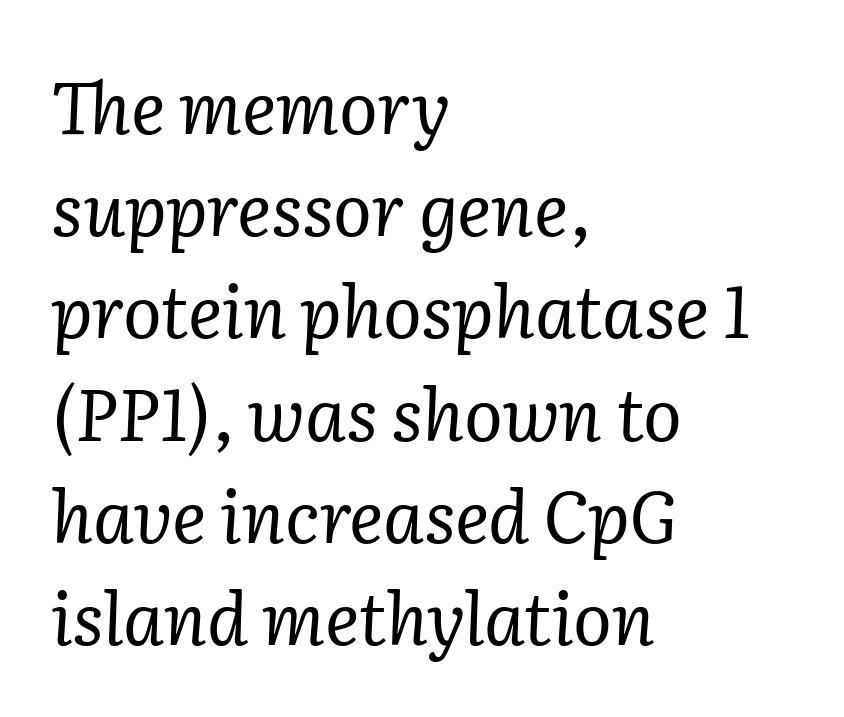
This is serif lettering, the kind often seen in printed books. Here the designer chose a conventional face with non-uniform glyph widths. Successive baselines arrive at the customary interval. These glyphs show unthickened strokes, regular width or finer. This is oblique type, the kind used for emphasis or titles. These lines keep a tight, regular rhythm from letter to letter.
